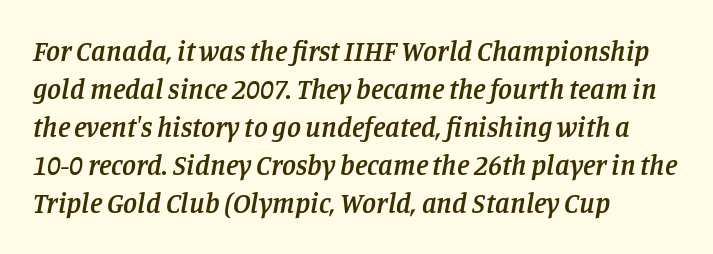
Q: Is the text bold? A: Semi-bold.
Q: Is the text italic (slanted)? A: Yes, it leans right by about 11 degrees.
Q: Is the typeface a serif or a sans-serif typeface? A: Serif.
Q: Is the text underlined? A: No.
Q: How is the paragraph aligned? A: Left-aligned.
Q: Is the spacing between letters normal or unusually wide? A: Normal.
Q: Is the spacing between lines tight, normal or loose? A: Normal.
Q: Width (condensed, normal, or wide)? A: Normal.
Q: Stroke contrast? A: Low.
Q: x-height? A: Large.
Q: Monospaced? A: No.
